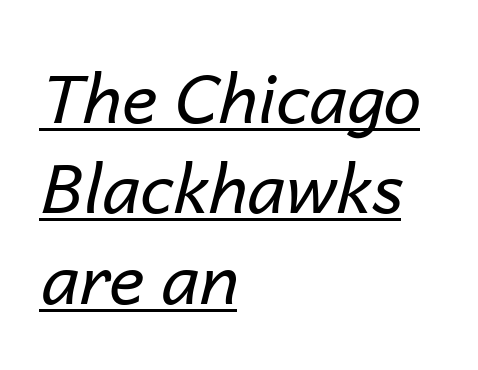
{"italic": "yes", "lean": "right", "slant_degrees": 14, "bold": "no", "weight": "regular", "width": "normal", "stroke_contrast": "low", "x_height": "medium", "monospaced": "no", "underline": "yes", "align": "left", "line_spacing": "normal", "line_spacing_ratio": 1.33, "letter_spacing": "normal", "letter_spacing_em": 0.0, "glyph_px": 68}
